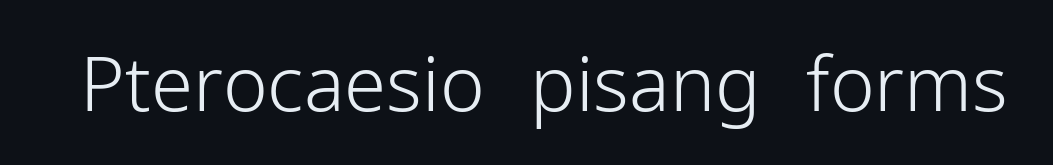
{"serif": "no", "italic": "no", "bold": "no", "weight": "light", "width": "normal", "stroke_contrast": "low", "x_height": "medium", "monospaced": "no", "underline": "no", "letter_spacing": "normal", "letter_spacing_em": 0.0, "glyph_px": 76}
